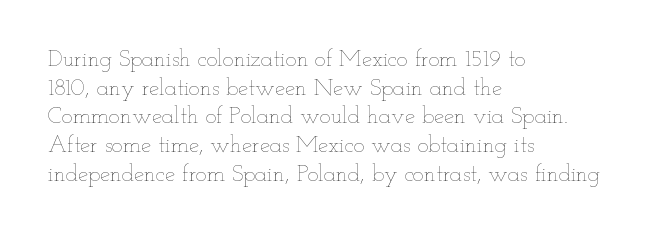
Q: Is the text bold? A: No.
Q: Is the text italic (slanted)? A: No, it is upright.
Q: Is the text underlined? A: No.
Q: How is the paragraph aligned? A: Left-aligned.
Q: Is the spacing between letters normal or unusually wide? A: Normal.
Q: Is the spacing between lines tight, normal or loose? A: Normal.
